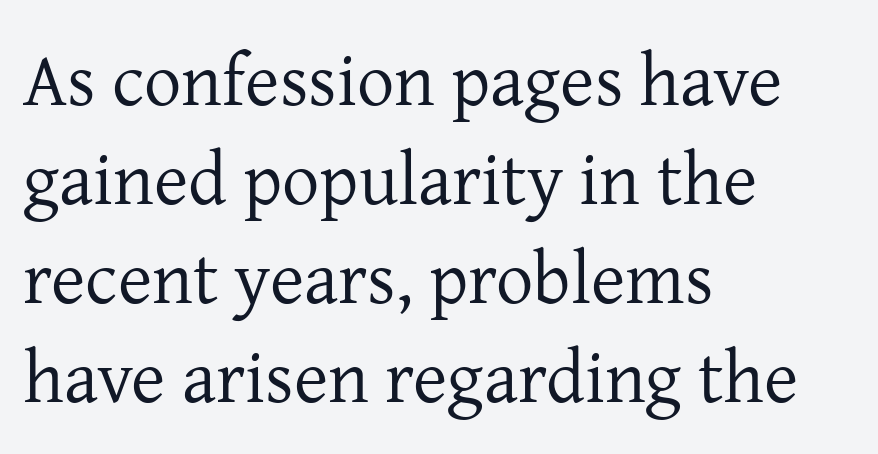
{"serif": "yes", "italic": "no", "bold": "no", "weight": "regular", "width": "normal", "stroke_contrast": "low", "x_height": "medium", "monospaced": "no", "underline": "no", "align": "left", "line_spacing": "normal", "line_spacing_ratio": 1.34, "letter_spacing": "normal", "letter_spacing_em": 0.0, "glyph_px": 74}
